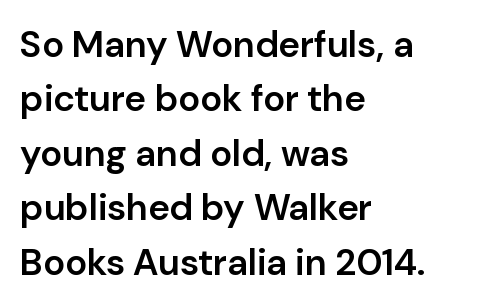
Q: Is the text bold? A: Semi-bold.
Q: Is the text italic (slanted)? A: No, it is upright.
Q: Is the typeface a serif or a sans-serif typeface? A: Sans-serif.
Q: Is the text underlined? A: No.
Q: How is the paragraph aligned? A: Left-aligned.
Q: Is the spacing between letters normal or unusually wide? A: Normal.
Q: Is the spacing between lines tight, normal or loose? A: Normal.
Q: Width (condensed, normal, or wide)? A: Normal.
Q: Stroke contrast? A: Low.
Q: x-height? A: Medium.
Q: Monospaced? A: No.
